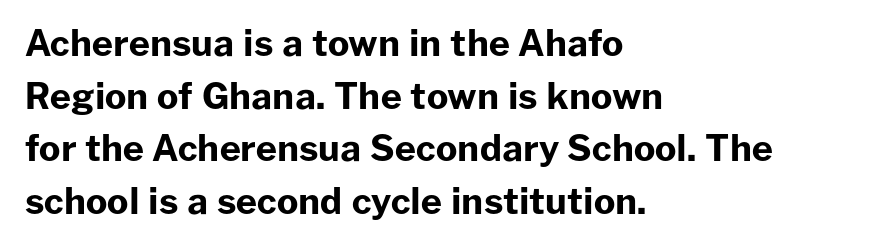
{"serif": "no", "italic": "no", "bold": "yes", "weight": "bold", "width": "normal", "stroke_contrast": "low", "x_height": "medium", "monospaced": "no", "underline": "no", "align": "left", "line_spacing": "normal", "line_spacing_ratio": 1.46, "letter_spacing": "normal", "letter_spacing_em": 0.0, "glyph_px": 36}
